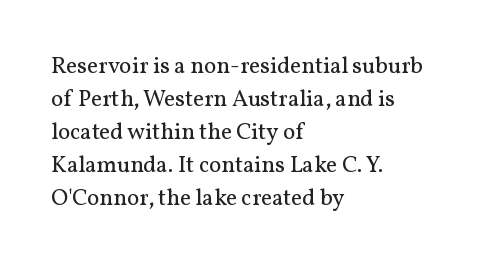
{"italic": "no", "bold": "no", "underline": "no", "align": "left", "line_spacing": "normal", "line_spacing_ratio": 1.43, "letter_spacing": "normal", "letter_spacing_em": 0.0, "glyph_px": 23}
